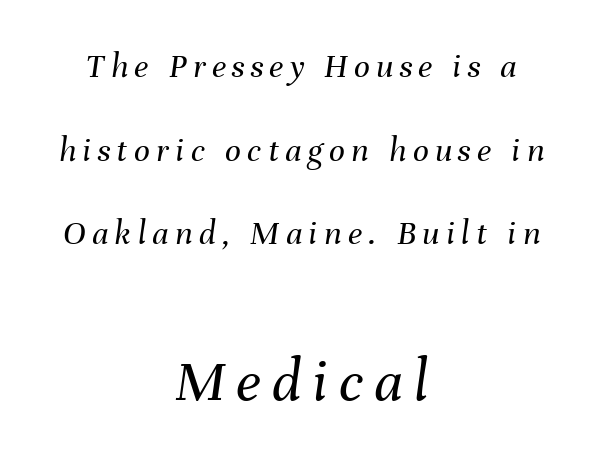
{"italic": "yes", "lean": "right", "slant_degrees": 8, "bold": "no", "weight": "regular", "width": "normal", "stroke_contrast": "medium", "x_height": "medium", "monospaced": "no", "underline": "no", "align": "center", "line_spacing": "loose", "line_spacing_ratio": 2.39, "larger_block": "second", "size_ratio": 1.74, "glyph_px": 61}
